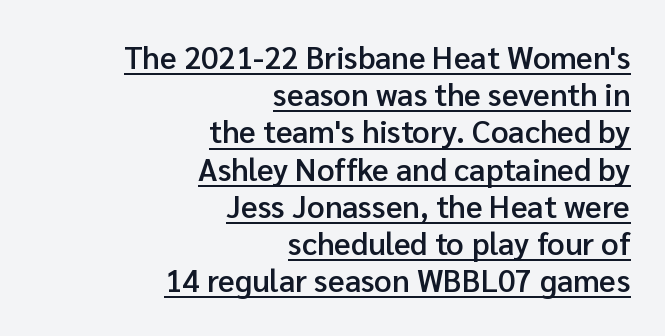
The image shows 31 px semibold sans-serif type, upright; set right-aligned, line spacing 1.2x, normal letter spacing, underlined; low stroke contrast and a medium x-height.
